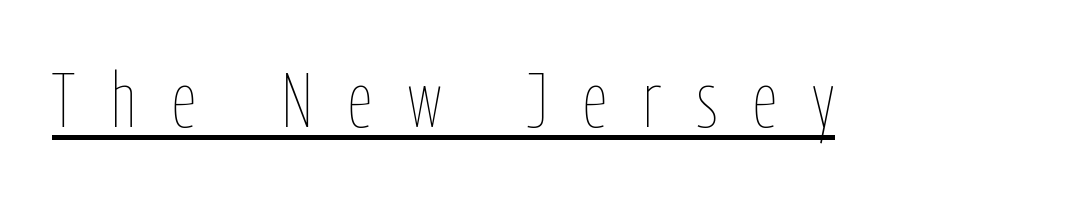
Q: Is the text bold? A: No.
Q: Is the text italic (slanted)? A: No, it is upright.
Q: Is the text underlined? A: Yes.
Q: Is the spacing between letters normal or unusually wide? A: Unusually wide.
Q: Width (condensed, normal, or wide)? A: Condensed.
Q: Stroke contrast? A: Low.
Q: x-height? A: Medium.
Q: Monospaced? A: No.
